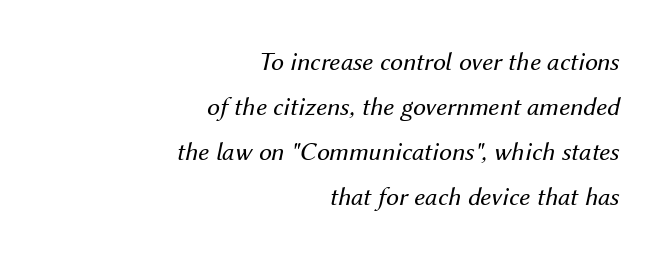
Q: Is the text bold? A: No.
Q: Is the text italic (slanted)? A: Yes, it leans right by about 12 degrees.
Q: Is the text underlined? A: No.
Q: How is the paragraph aligned? A: Right-aligned.
Q: Is the spacing between letters normal or unusually wide? A: Normal.
